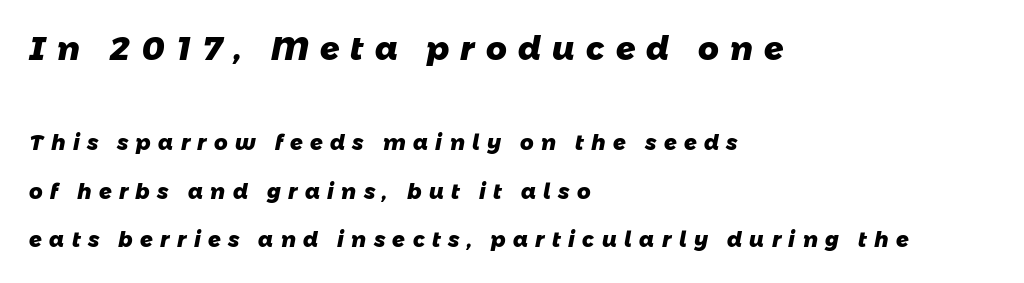
{"serif": "no", "bold": "yes", "weight": "heavy", "width": "normal", "stroke_contrast": "low", "x_height": "medium", "monospaced": "no", "underline": "no", "align": "left", "line_spacing": "loose", "line_spacing_ratio": 2.32, "letter_spacing": "wide", "letter_spacing_em": 0.35, "larger_block": "first", "size_ratio": 1.52, "glyph_px": 32}
